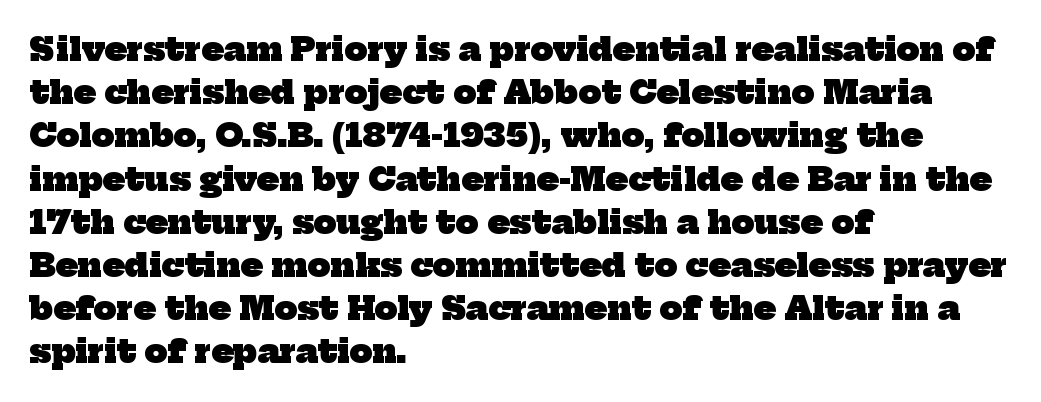
Q: Is the text bold? A: Yes.
Q: Is the typeface a serif or a sans-serif typeface? A: Serif.
Q: Is the text underlined? A: No.
Q: How is the paragraph aligned? A: Left-aligned.
Q: Is the spacing between letters normal or unusually wide? A: Normal.
Q: Is the spacing between lines tight, normal or loose? A: Normal.
Q: Width (condensed, normal, or wide)? A: Normal.
Q: Stroke contrast? A: Low.
Q: x-height? A: Medium.
Q: Monospaced? A: No.
